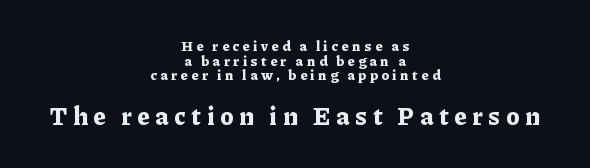
{"italic": "no", "bold": "yes", "underline": "no", "align": "center", "line_spacing": "tight", "line_spacing_ratio": 1.04, "letter_spacing": "wide", "letter_spacing_em": 0.24, "larger_block": "second", "size_ratio": 1.71, "glyph_px": 24}
